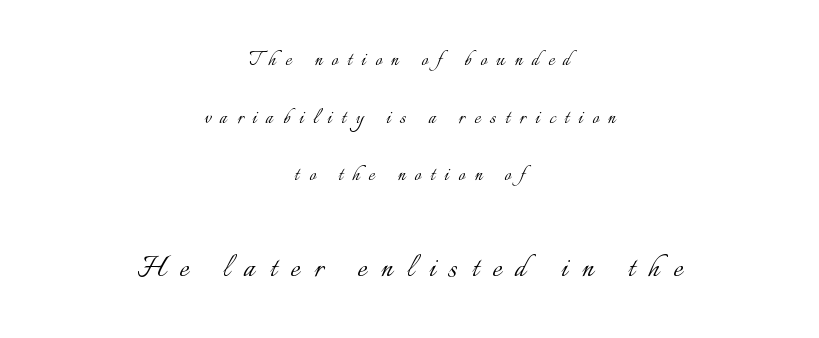
The letterforms sit at book weight or below. Neither beginnings nor endings align; midpoints do. Small over large — that's the arrangement of the two blocks here. This block would shrink considerably if given ordinary leading; it's expanded now.
